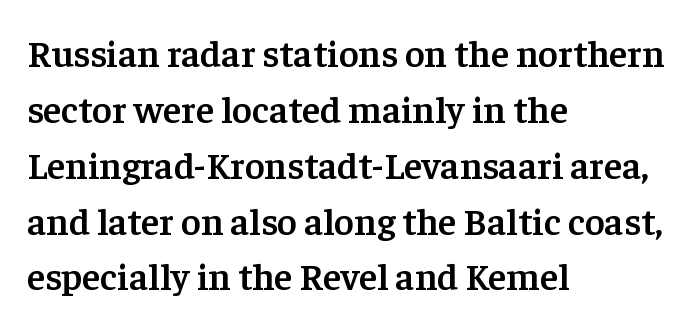
Q: Is the text bold? A: Semi-bold.
Q: Is the text italic (slanted)? A: No, it is upright.
Q: Is the typeface a serif or a sans-serif typeface? A: Serif.
Q: Is the text underlined? A: No.
Q: How is the paragraph aligned? A: Left-aligned.
Q: Is the spacing between letters normal or unusually wide? A: Normal.
Q: Is the spacing between lines tight, normal or loose? A: Normal.
Q: Width (condensed, normal, or wide)? A: Normal.
Q: Stroke contrast? A: Low.
Q: x-height? A: Medium.
Q: Monospaced? A: No.
